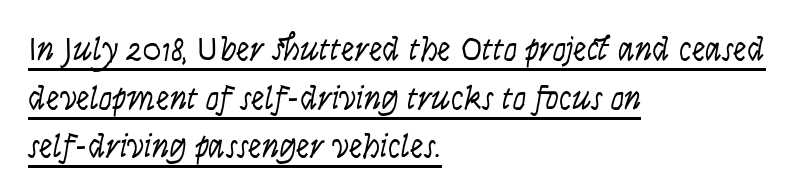
Q: Is the text bold? A: No.
Q: Is the text italic (slanted)? A: Yes.
Q: Is the typeface a serif or a sans-serif typeface? A: Sans-serif.
Q: Is the text underlined? A: Yes.
Q: How is the paragraph aligned? A: Left-aligned.
Q: Is the spacing between letters normal or unusually wide? A: Normal.
Q: Is the spacing between lines tight, normal or loose? A: Normal.
Q: Width (condensed, normal, or wide)? A: Condensed.
Q: Stroke contrast? A: Low.
Q: x-height? A: Large.
Q: Monospaced? A: No.
